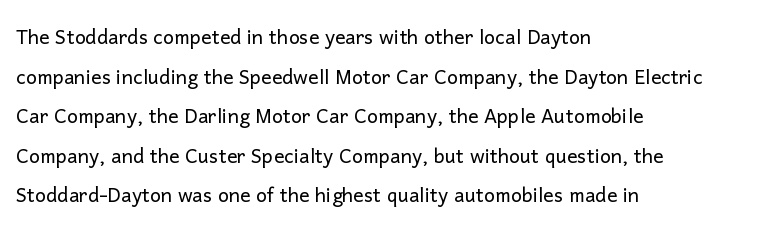
Q: Is the text bold? A: No.
Q: Is the text italic (slanted)? A: No, it is upright.
Q: Is the text underlined? A: No.
Q: How is the paragraph aligned? A: Left-aligned.
Q: Is the spacing between letters normal or unusually wide? A: Normal.
Q: Is the spacing between lines tight, normal or loose? A: Normal.
